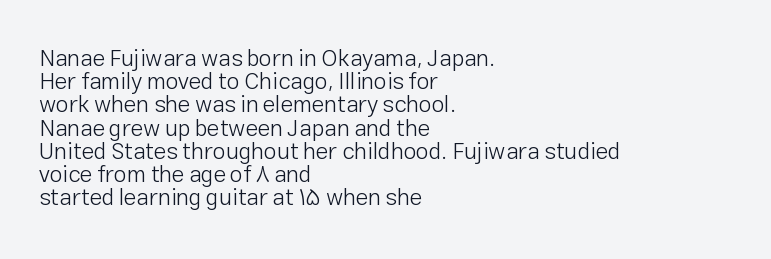
{"italic": "no", "bold": "no", "underline": "no", "align": "left", "line_spacing": "tight", "line_spacing_ratio": 1.01, "letter_spacing": "normal", "letter_spacing_em": 0.0, "glyph_px": 23}
